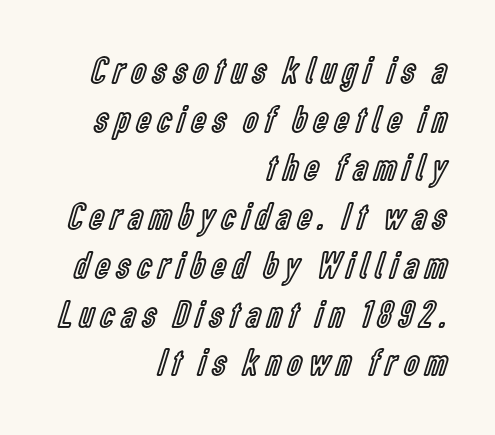
The image shows 39 px condensed type; set right-aligned, normal line spacing (1.25x), not underlined; a medium x-height.
